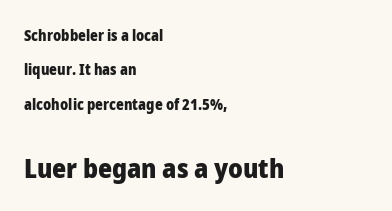
Q: Is the text bold? A: Yes.
Q: Is the text italic (slanted)? A: No, it is upright.
Q: Is the text underlined? A: No.
Q: How is the paragraph aligned? A: Left-aligned.
Q: Is the spacing between letters normal or unusually wide? A: Normal.
Q: Is the spacing between lines tight, normal or loose? A: Loose.
Q: Which block of text is set in a larger size, the first (top) or the second (bottom)? A: The second (bottom) one.
